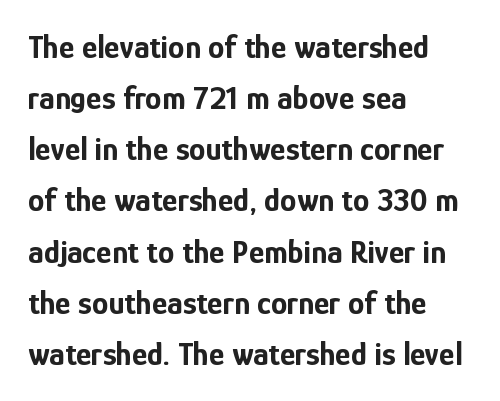
{"serif": "no", "italic": "no", "bold": "yes", "weight": "bold", "width": "condensed", "stroke_contrast": "low", "x_height": "medium", "monospaced": "no", "underline": "no", "align": "left", "line_spacing": "normal", "line_spacing_ratio": 1.55, "letter_spacing": "normal", "letter_spacing_em": 0.0, "glyph_px": 33}
